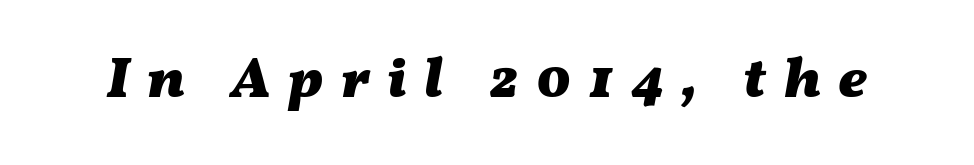
Every letter is thick-stroked: bold, no question. The letters advance in unequal steps, a hallmark of proportional type. The letterforms stand isolated, each surrounded by extra space. Quick note: italic. A clean baseline with only descenders dipping below it.
